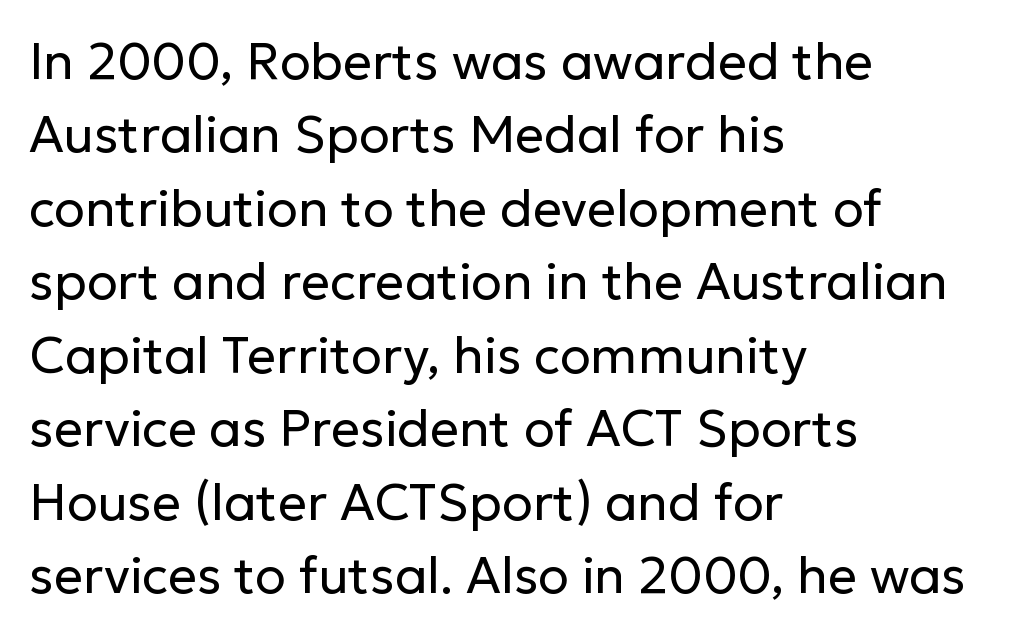
Do the characters align in a grid? No, the font is proportional. No extra tracking has been applied to these lines. No feet cap the strokes, marking this as sans-serif type. Vertical stems look standard width or narrower in stroke.
